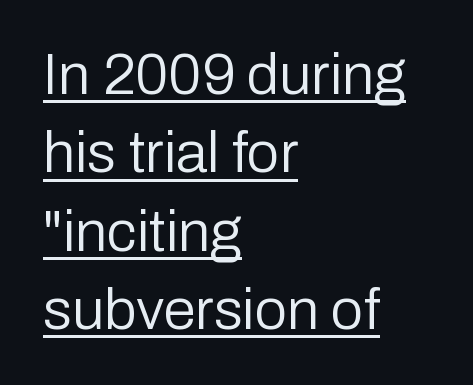
{"serif": "no", "italic": "no", "bold": "no", "weight": "regular", "width": "normal", "stroke_contrast": "low", "x_height": "medium", "monospaced": "no", "underline": "yes", "align": "left", "line_spacing": "normal", "line_spacing_ratio": 1.35, "letter_spacing": "normal", "letter_spacing_em": 0.0, "glyph_px": 58}
